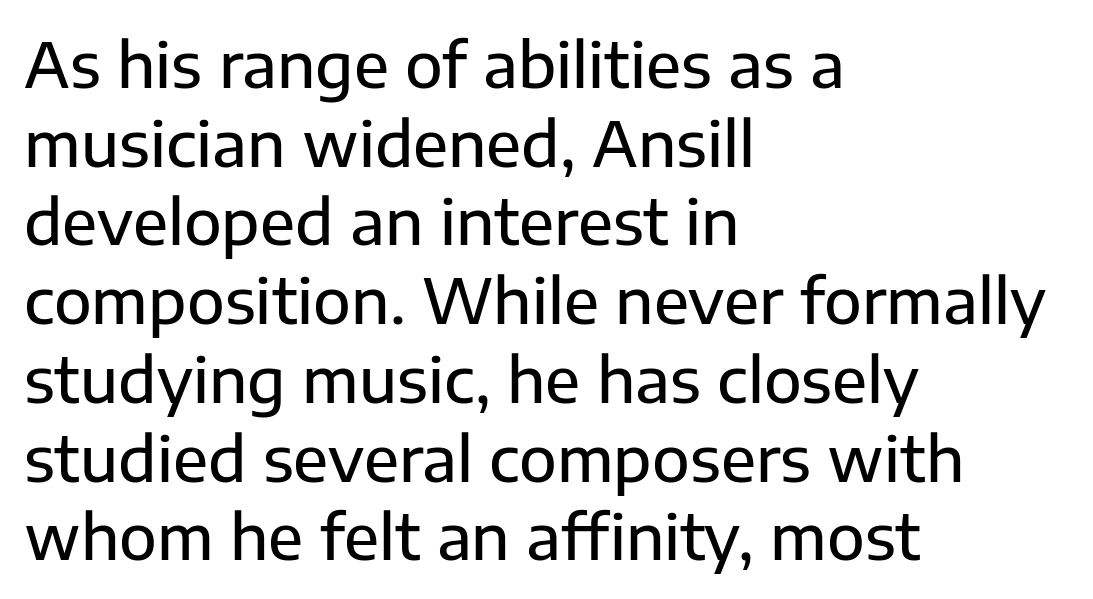
The image shows 62 px sans-serif type, upright; set left-aligned, normal line spacing (1.27x), normal letter spacing, not underlined; low stroke contrast and a medium x-height.
